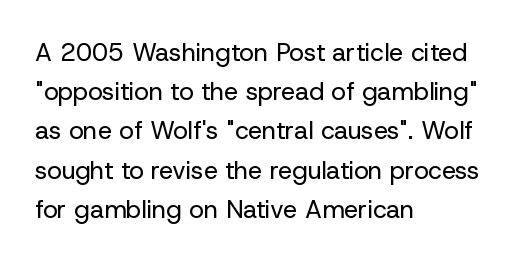
Q: Is the text bold? A: No.
Q: Is the text italic (slanted)? A: No, it is upright.
Q: Is the text underlined? A: No.
Q: How is the paragraph aligned? A: Left-aligned.
Q: Is the spacing between letters normal or unusually wide? A: Normal.
Q: Is the spacing between lines tight, normal or loose? A: Normal.
